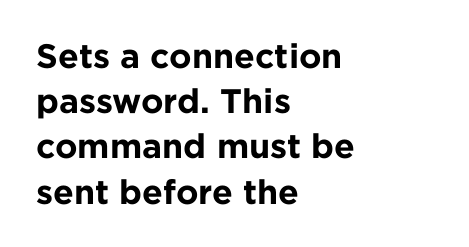
Q: Is the text bold? A: Yes.
Q: Is the text italic (slanted)? A: No, it is upright.
Q: Is the typeface a serif or a sans-serif typeface? A: Sans-serif.
Q: Is the text underlined? A: No.
Q: How is the paragraph aligned? A: Left-aligned.
Q: Is the spacing between letters normal or unusually wide? A: Normal.
Q: Is the spacing between lines tight, normal or loose? A: Normal.
Q: Width (condensed, normal, or wide)? A: Normal.
Q: Stroke contrast? A: Low.
Q: x-height? A: Medium.
Q: Monospaced? A: No.
